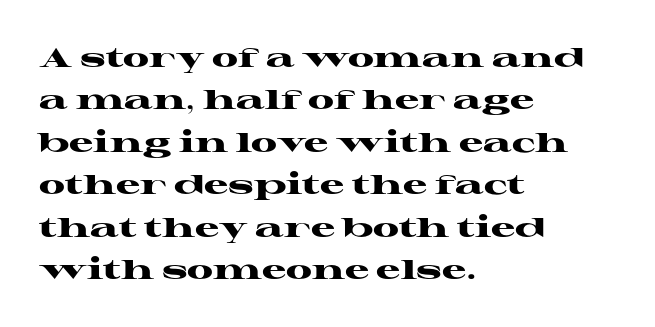
The image shows 27 px bold type, upright; set left-aligned, normal line spacing (1.57x), normal letter spacing, not underlined.
